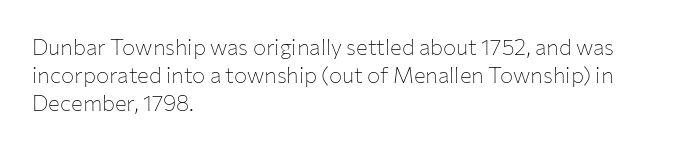
The image shows 22 px text type, upright; set left-aligned, normal line spacing (1.27x), normal letter spacing, not underlined.
